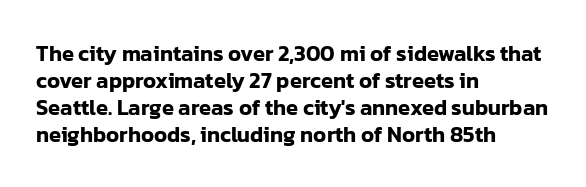
{"italic": "no", "underline": "no", "align": "left", "line_spacing_ratio": 1.22, "letter_spacing": "normal", "letter_spacing_em": 0.0, "glyph_px": 22}
